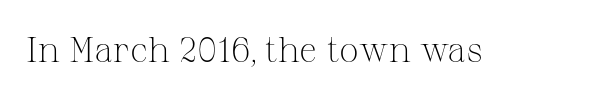
Observe the serifs anchoring each vertical stroke in this sample. Plain, unruled lines of type. Spacing between characters is what you'd get straight out of the box. You could not count columns in this text — the font is proportionally spaced.
